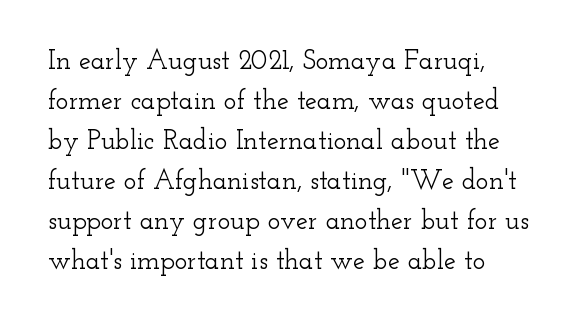
{"italic": "no", "underline": "no", "line_spacing": "normal", "line_spacing_ratio": 1.48, "letter_spacing": "normal", "letter_spacing_em": 0.0, "glyph_px": 27}
